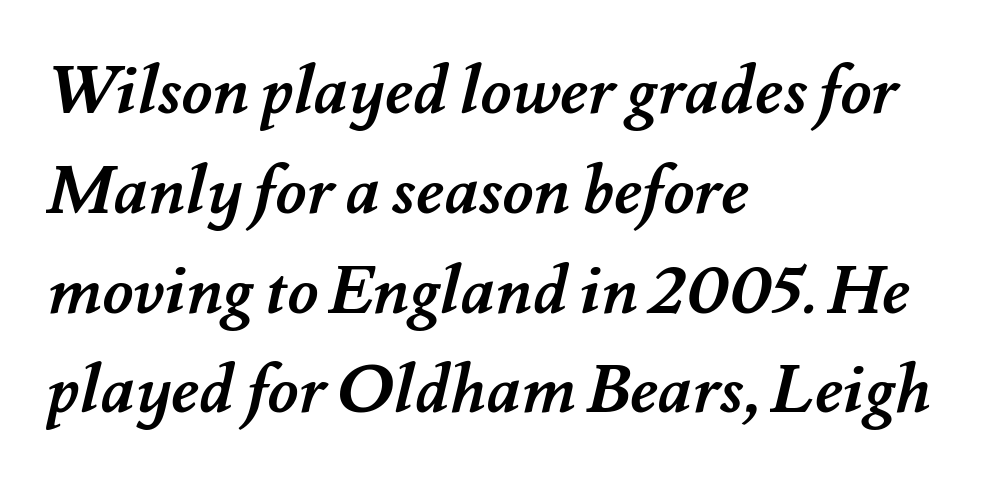
Q: Is the text bold? A: Yes.
Q: Is the text underlined? A: No.
Q: How is the paragraph aligned? A: Left-aligned.
Q: Is the spacing between letters normal or unusually wide? A: Normal.
Q: Is the spacing between lines tight, normal or loose? A: Normal.
Q: Width (condensed, normal, or wide)? A: Normal.
Q: Stroke contrast? A: Medium.
Q: x-height? A: Small.
Q: Monospaced? A: No.
